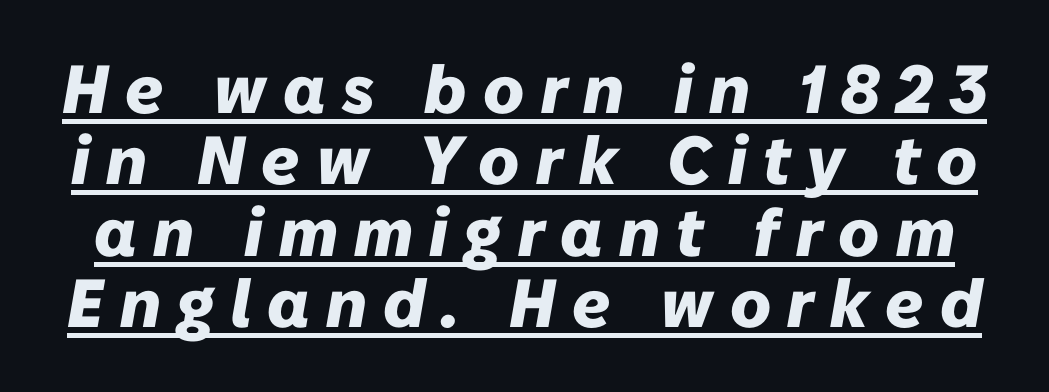
The image shows 68 px heavy type, italic (leaning right); set tight line spacing (1.05x), unusually wide letter spacing (+0.24 em), underlined; low stroke contrast and a medium x-height.
